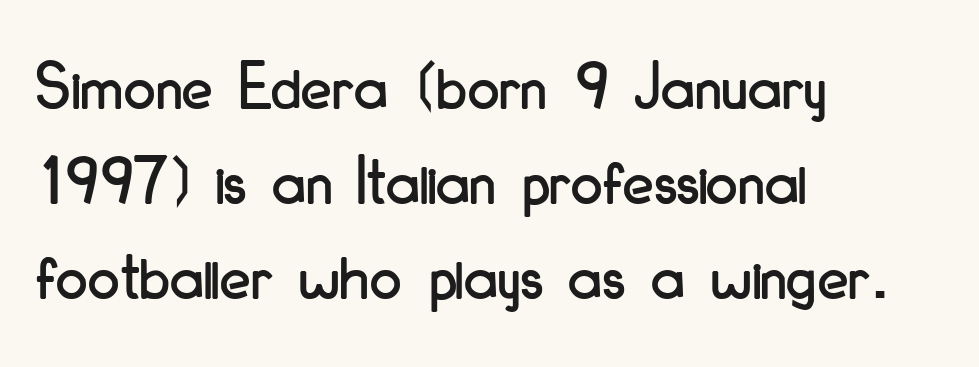
The space between consecutive lines is moderate. The paragraph shown leans on its left margin. The type sits square on the baseline with zero lean. Nobody drew a line under any word here. Standard letterfit; no display-style spreading of the glyphs. Spacing verdict: proportional, widths tailored to each character.
